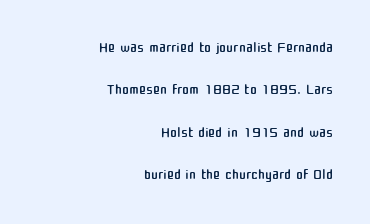
Q: Is the text bold? A: No.
Q: Is the text italic (slanted)? A: No, it is upright.
Q: Is the text underlined? A: No.
Q: How is the paragraph aligned? A: Right-aligned.
Q: Is the spacing between letters normal or unusually wide? A: Normal.
Q: Is the spacing between lines tight, normal or loose? A: Loose.
